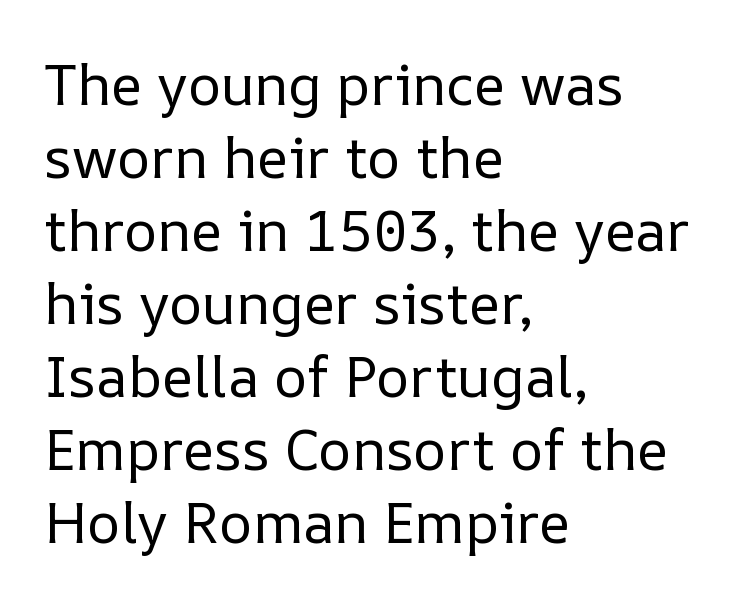
Characters follow at the spacing the type designer built in. Posture: upright roman. Typeset ragged right — the left edge is the straight one. The strokes carry an ordinary text weight at most. The strip under each line holds only bare page. This sample has the flowing, uneven cadence of proportional lettering.
